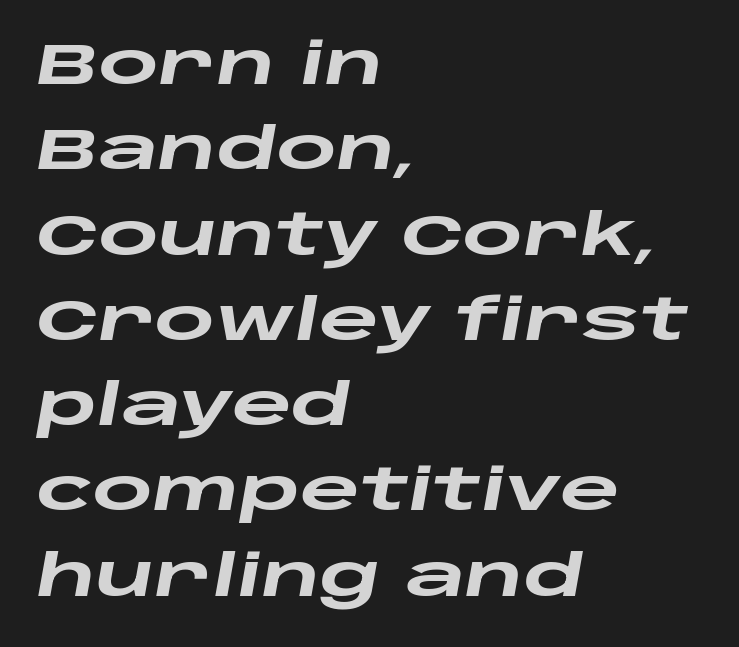
The image shows 58 px heavy, wide type, italic (leaning right); set left-aligned, normal line spacing (1.47x), normal letter spacing, not underlined; low stroke contrast and a large x-height.
